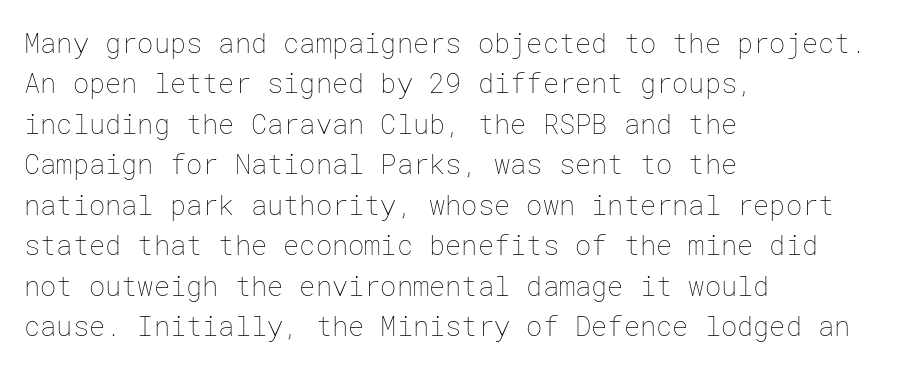
The passage shown stacks its lines at a standard gap. Students, note that the glyphs here touch the page at normal intervals. This reads as an unemphasized weight, regular at the heaviest. Typeset ragged right — the left edge is the straight one. No italicization has been applied; the sample stays upright.
